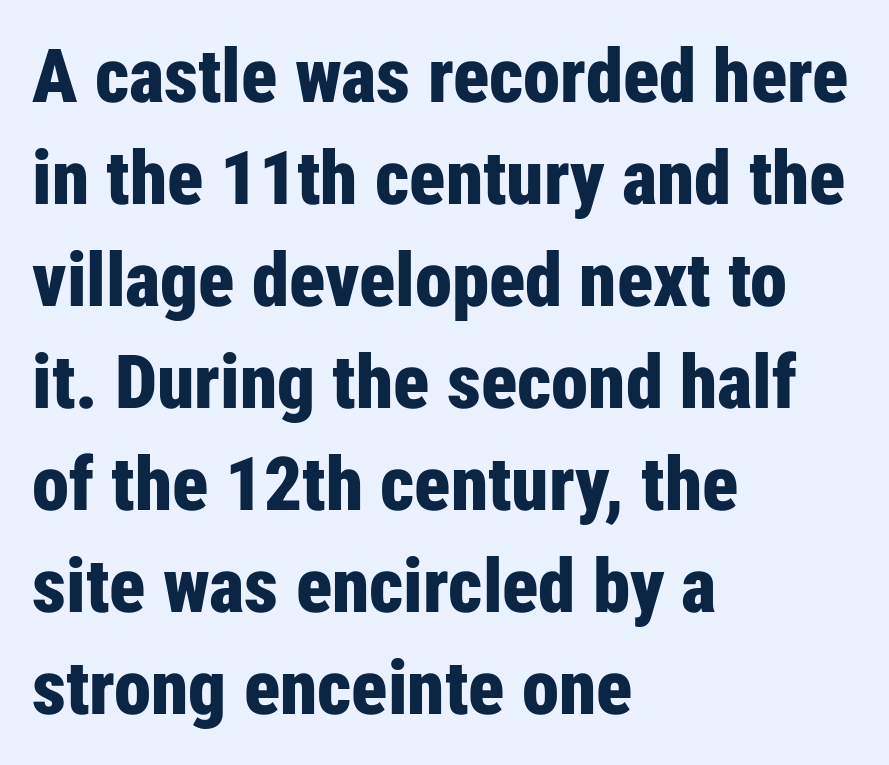
The image shows 75 px bold, condensed sans-serif type, upright; set left-aligned, normal line spacing (1.36x), normal letter spacing, not underlined; low stroke contrast and a medium x-height.
